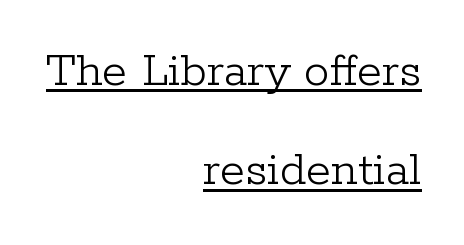
The letters stand straight up with perfectly vertical stems. Alignment: flush right. A rule runs beneath these lines of type. A typesetter would label this face a serif. Vertical spacing — loose. Summary of weight: not heavy and not bold.
